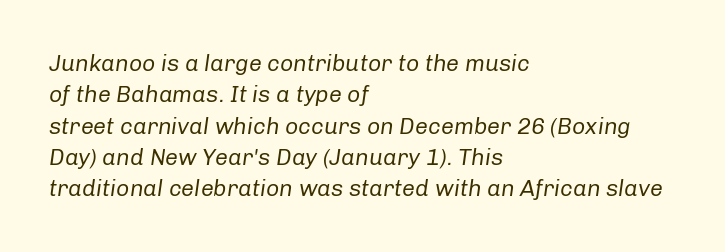
Characters follow at the spacing the type designer built in. A normal amount of white space separates one row of letters from the next. Observe the lean: these are italic letterforms. This rendering uses left alignment, leaving the right contour irregular. Words float on clear page, feet unadorned.
